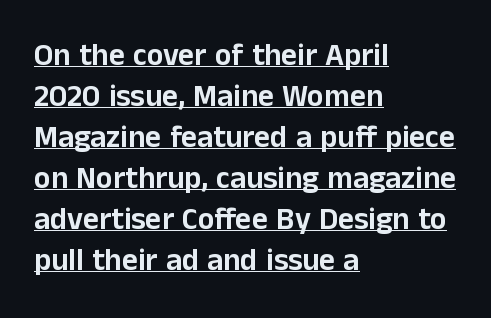
Q: Is the text italic (slanted)? A: No, it is upright.
Q: Is the typeface a serif or a sans-serif typeface? A: Sans-serif.
Q: Is the text underlined? A: Yes.
Q: How is the paragraph aligned? A: Left-aligned.
Q: Is the spacing between letters normal or unusually wide? A: Normal.
Q: Is the spacing between lines tight, normal or loose? A: Normal.
Q: Width (condensed, normal, or wide)? A: Normal.
Q: Stroke contrast? A: Low.
Q: x-height? A: Medium.
Q: Monospaced? A: No.
